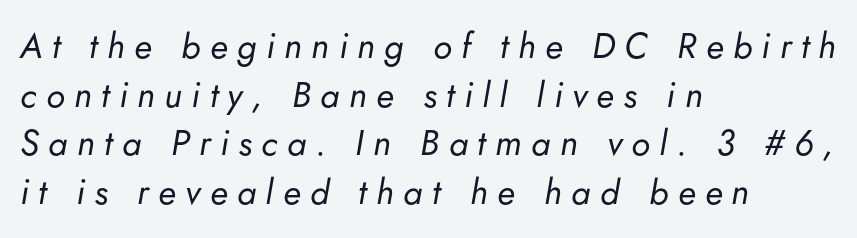
The image shows 35 px regular-weight type, italic (leaning right); set left-aligned, normal line spacing (1.39x), unusually wide letter spacing (+0.27 em), not underlined; low stroke contrast and a small x-height.
